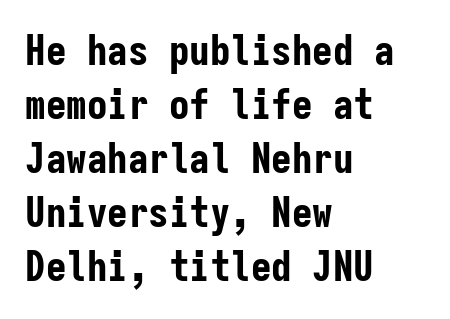
The image shows 41 px bold, condensed sans-serif type, upright, monospaced; set left-aligned, normal line spacing (1.32x), normal letter spacing, not underlined; low stroke contrast and a medium x-height.
